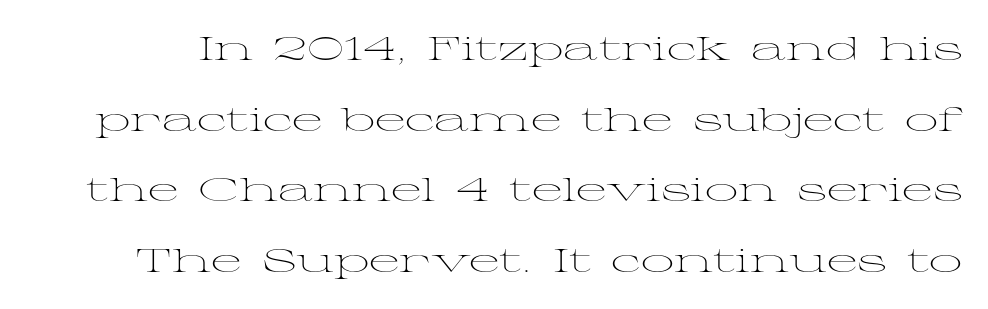
Q: Is the text bold? A: No.
Q: Is the text italic (slanted)? A: No, it is upright.
Q: Is the typeface a serif or a sans-serif typeface? A: Serif.
Q: Is the text underlined? A: No.
Q: Is the spacing between letters normal or unusually wide? A: Normal.
Q: Is the spacing between lines tight, normal or loose? A: Loose.
Q: Width (condensed, normal, or wide)? A: Wide.
Q: Stroke contrast? A: Medium.
Q: x-height? A: Medium.
Q: Monospaced? A: No.
